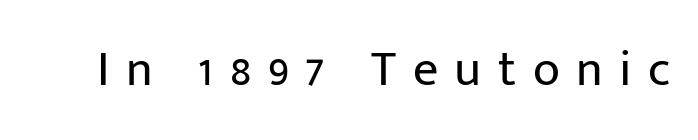
{"serif": "no", "italic": "no", "bold": "no", "weight": "regular", "width": "normal", "stroke_contrast": "low", "x_height": "medium", "monospaced": "no", "underline": "no", "letter_spacing": "wide", "letter_spacing_em": 0.33, "glyph_px": 50}
